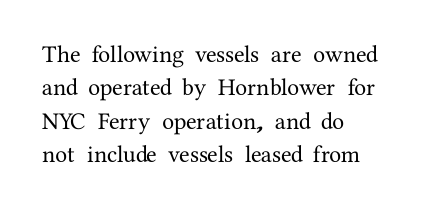
The image shows 24 px text type, upright; set left-aligned, normal line spacing (1.39x), normal letter spacing, not underlined.
